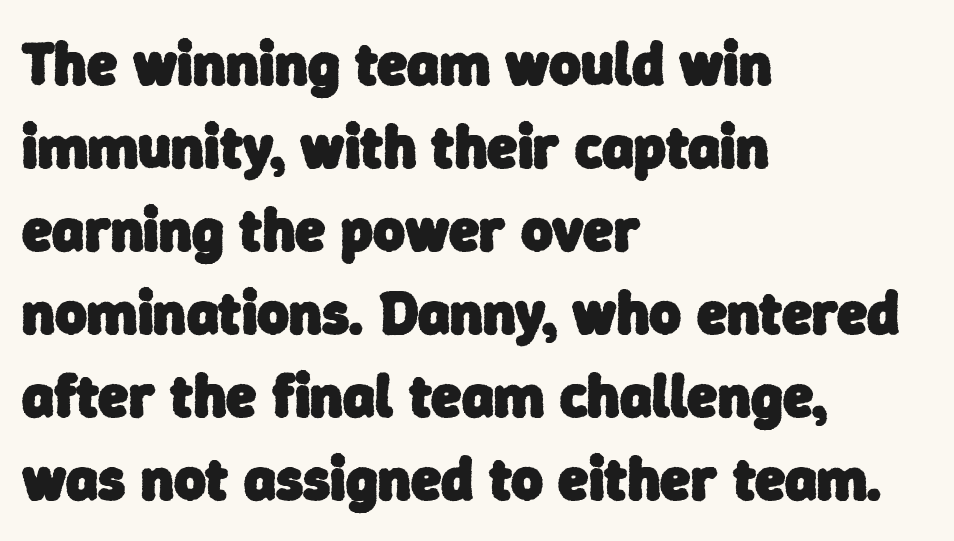
Q: Is the text bold? A: Yes.
Q: Is the typeface a serif or a sans-serif typeface? A: Sans-serif.
Q: Is the text underlined? A: No.
Q: How is the paragraph aligned? A: Left-aligned.
Q: Is the spacing between letters normal or unusually wide? A: Normal.
Q: Is the spacing between lines tight, normal or loose? A: Normal.
Q: Width (condensed, normal, or wide)? A: Normal.
Q: Stroke contrast? A: Low.
Q: x-height? A: Medium.
Q: Monospaced? A: No.
